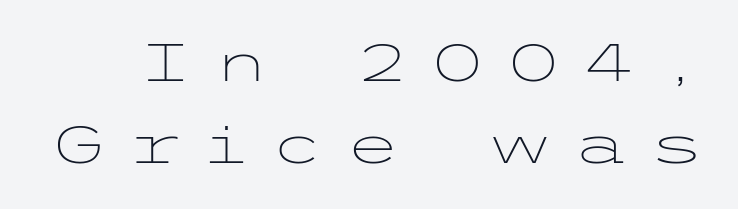
Q: Is the text bold? A: No.
Q: Is the text italic (slanted)? A: No, it is upright.
Q: Is the typeface a serif or a sans-serif typeface? A: Sans-serif.
Q: Is the text underlined? A: No.
Q: Is the spacing between letters normal or unusually wide? A: Unusually wide.
Q: Is the spacing between lines tight, normal or loose? A: Normal.
Q: Width (condensed, normal, or wide)? A: Wide.
Q: Stroke contrast? A: Low.
Q: x-height? A: Medium.
